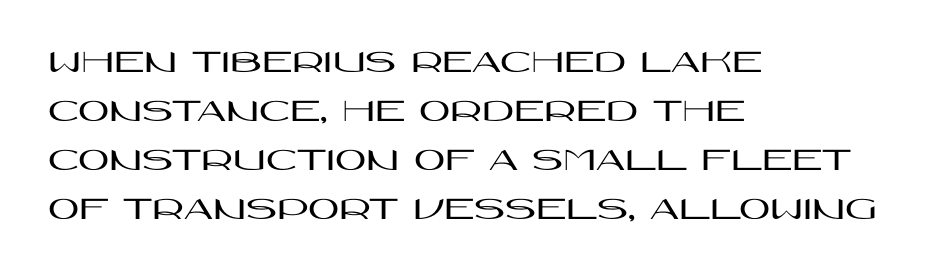
Think of a printed novel: that variable character pitch is what you see here. A typesetter would mark this as roman, not italic. The designer went with a sans here, leaving each stem footless. In CSS terms this would be text-align: left.
